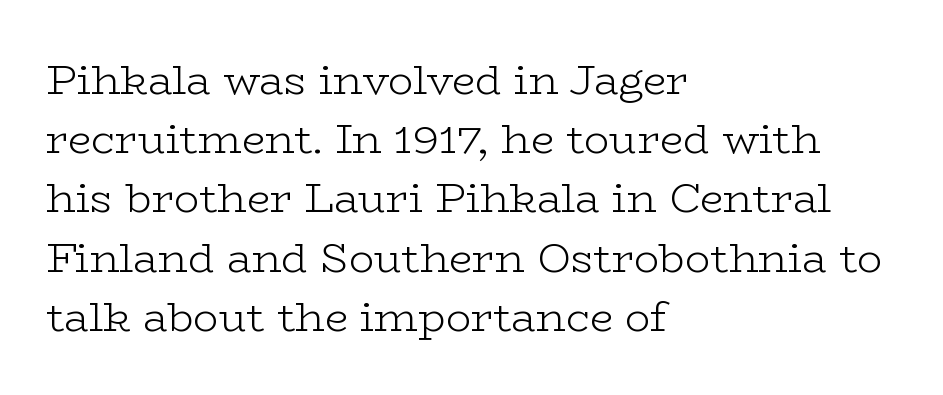
Nothing heavy about these letters — not bold at all. Style check: upright. Check where the strokes stop: tiny serifs finish them off. Students, note that the glyphs here touch the page at normal intervals. The string is rendered with underlining switched off.
